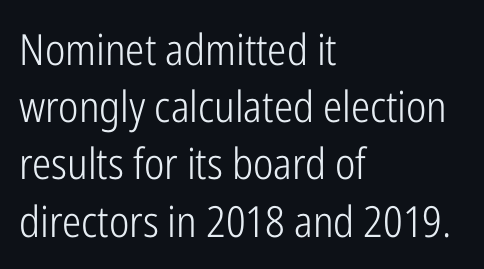
Q: Is the text bold? A: No.
Q: Is the text italic (slanted)? A: No, it is upright.
Q: Is the typeface a serif or a sans-serif typeface? A: Sans-serif.
Q: Is the text underlined? A: No.
Q: How is the paragraph aligned? A: Left-aligned.
Q: Is the spacing between letters normal or unusually wide? A: Normal.
Q: Is the spacing between lines tight, normal or loose? A: Normal.
Q: Width (condensed, normal, or wide)? A: Condensed.
Q: Stroke contrast? A: Low.
Q: x-height? A: Medium.
Q: Monospaced? A: No.
